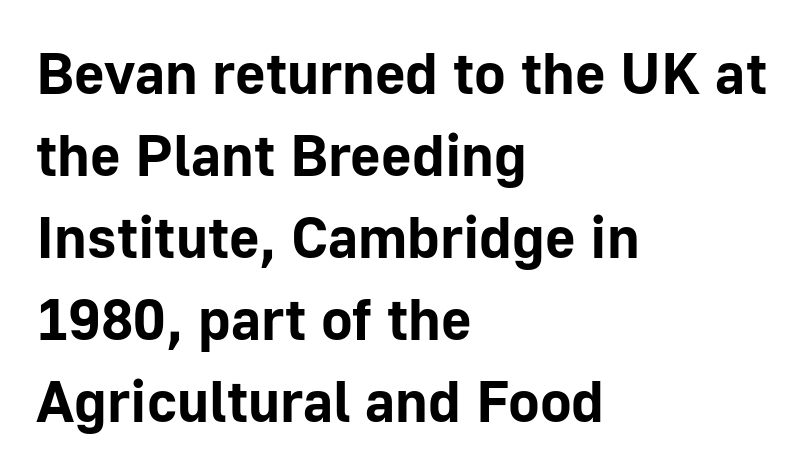
The image shows 59 px bold sans-serif type, upright; set left-aligned, normal line spacing (1.39x), normal letter spacing, not underlined; low stroke contrast and a medium x-height.
